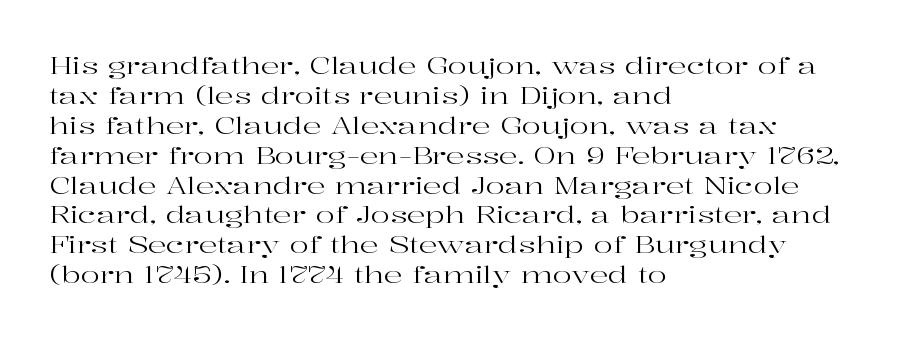
{"italic": "no", "bold": "no", "underline": "no", "align": "left", "line_spacing": "normal", "line_spacing_ratio": 1.3, "letter_spacing": "normal", "letter_spacing_em": 0.0, "glyph_px": 23}
